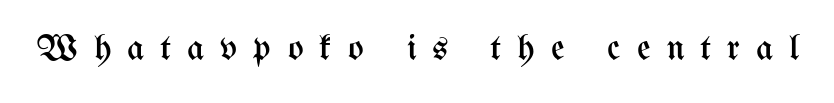
The image shows 37 px regular-weight, condensed type, upright; set unusually wide letter spacing (+0.43 em), not underlined; medium stroke contrast and a medium x-height.
